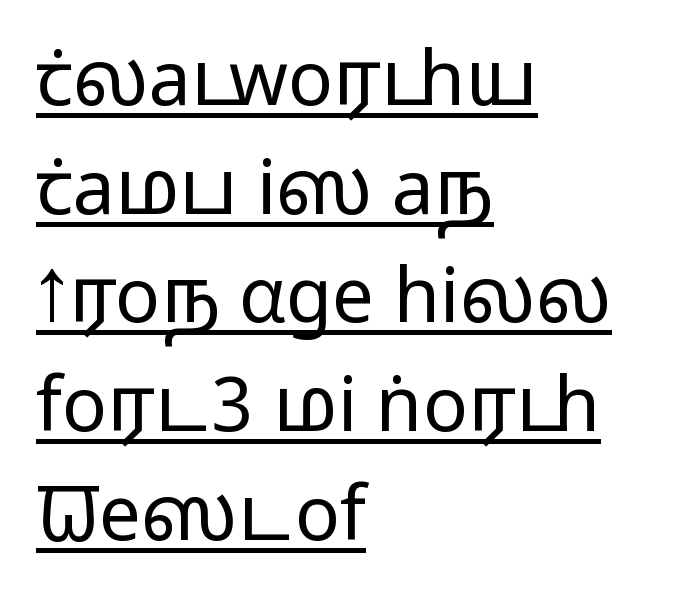
Q: Is the text bold? A: No.
Q: Is the text italic (slanted)? A: No, it is upright.
Q: Is the typeface a serif or a sans-serif typeface? A: Sans-serif.
Q: Is the text underlined? A: Yes.
Q: How is the paragraph aligned? A: Left-aligned.
Q: Is the spacing between letters normal or unusually wide? A: Normal.
Q: Is the spacing between lines tight, normal or loose? A: Normal.
Q: Width (condensed, normal, or wide)? A: Wide.
Q: Stroke contrast? A: Low.
Q: x-height? A: Medium.
Q: Monospaced? A: No.
